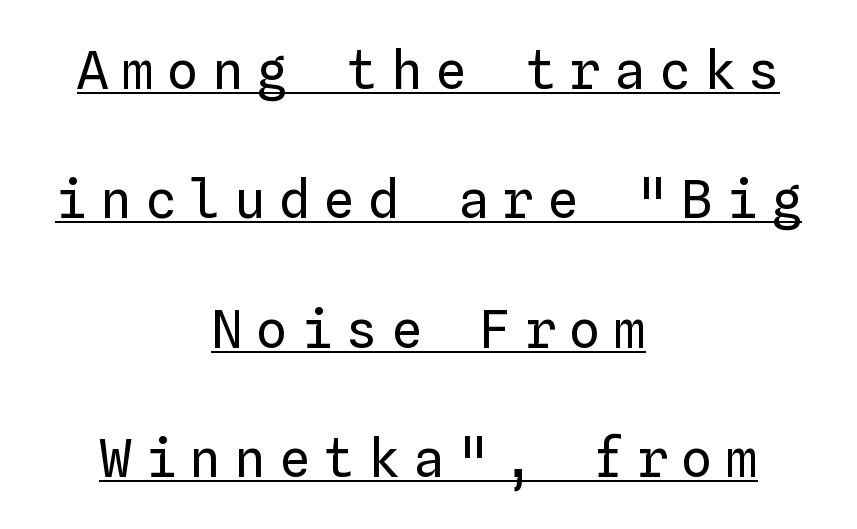
The image shows 52 px regular-weight type, upright, monospaced; set centered, loose line spacing (2.49x), unusually wide letter spacing (+0.26 em), underlined; low stroke contrast and a medium x-height.
